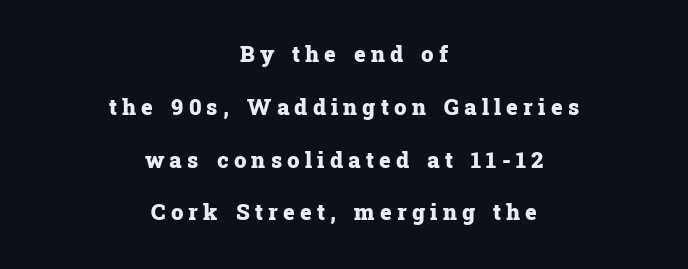
The image shows 22 px bold type, upright; set centered, loose line spacing (2.4x), unusually wide letter spacing (+0.24 em), not underlined.
